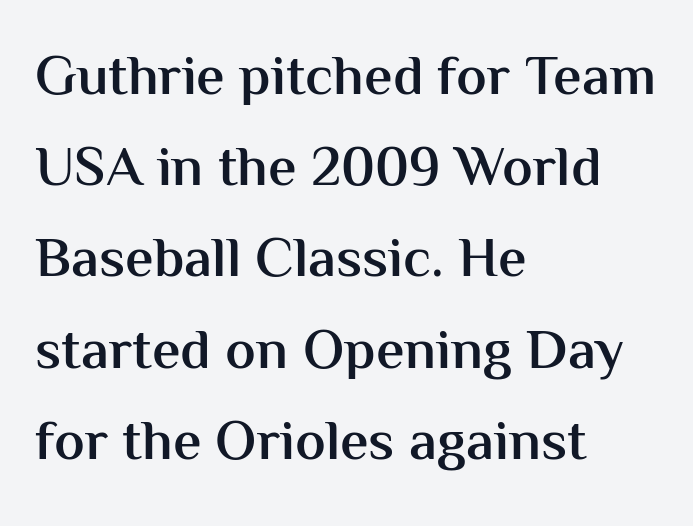
The image shows 57 px semibold sans-serif type, upright; set left-aligned, normal line spacing (1.6x), normal letter spacing, not underlined; medium stroke contrast and a medium x-height.
